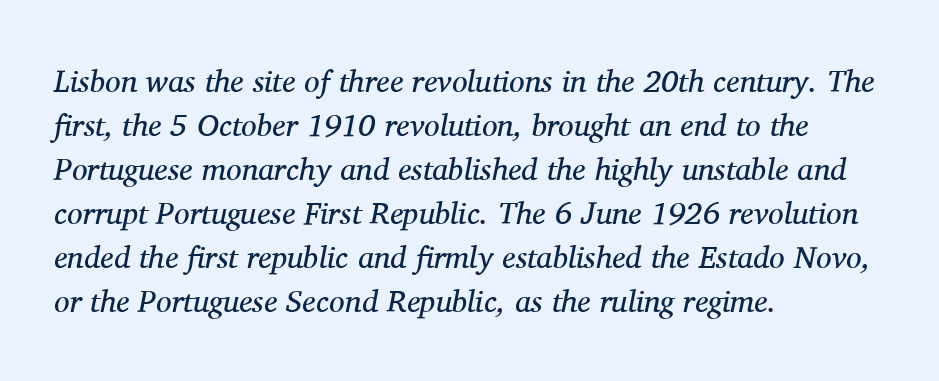
The image shows 31 px regular-weight serif type, italic (leaning right); set left-aligned, normal line spacing (1.42x), normal letter spacing, not underlined; medium stroke contrast and a medium x-height.
